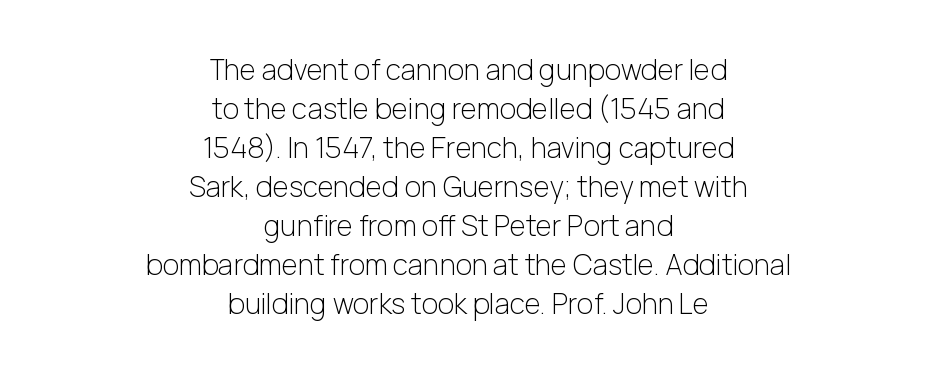
The lines are quadded center. Heaviness? Minimal to ordinary, like unemphasized prose. There is no visible air inserted between adjacent glyphs. The letters stand straight up with perfectly vertical stems. I'd call this a sans setting — the letters go barefoot. The face used here is proportionally spaced, like ordinary book or web type.
